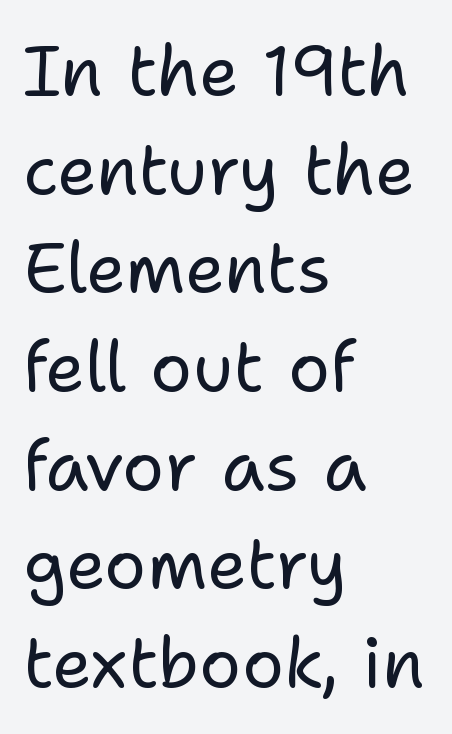
Check where the strokes stop: nothing finishes them off — pure sans. Vertical stems look standard width or narrower in stroke. Think of a printed novel: that variable character pitch is what you see here. Spacing between characters is what you'd get straight out of the box. The rag falls on the right side of this text block.
